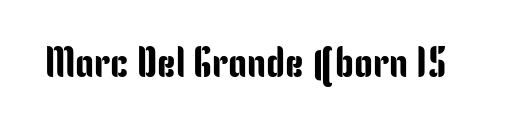
Q: Is the text italic (slanted)? A: No, it is upright.
Q: Is the typeface a serif or a sans-serif typeface? A: Sans-serif.
Q: Is the text underlined? A: No.
Q: Is the spacing between letters normal or unusually wide? A: Normal.
Q: Width (condensed, normal, or wide)? A: Condensed.
Q: Stroke contrast? A: Low.
Q: x-height? A: Medium.
Q: Monospaced? A: No.
